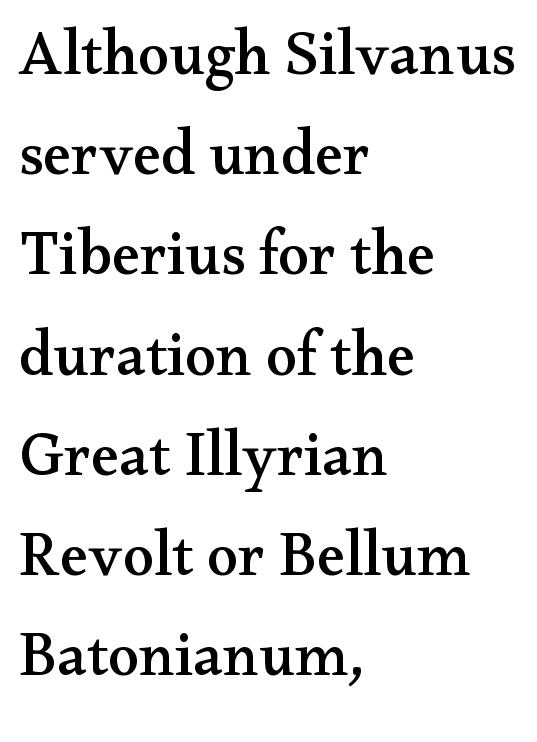
Underline: absent. When letters stand straight like this, we call the style roman or upright. Does the type have serifs? Yes, each stem ends in a small foot. The letters advance in unequal steps, a hallmark of proportional type. Visually the block forms a straight wall on the left and a jagged coastline on the right.
